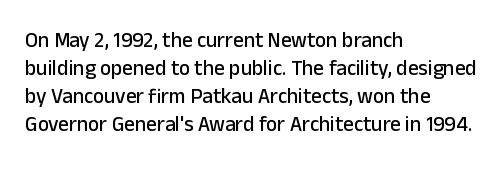
Q: Is the text italic (slanted)? A: No, it is upright.
Q: Is the text underlined? A: No.
Q: How is the paragraph aligned? A: Left-aligned.
Q: Is the spacing between letters normal or unusually wide? A: Normal.
Q: Is the spacing between lines tight, normal or loose? A: Normal.
